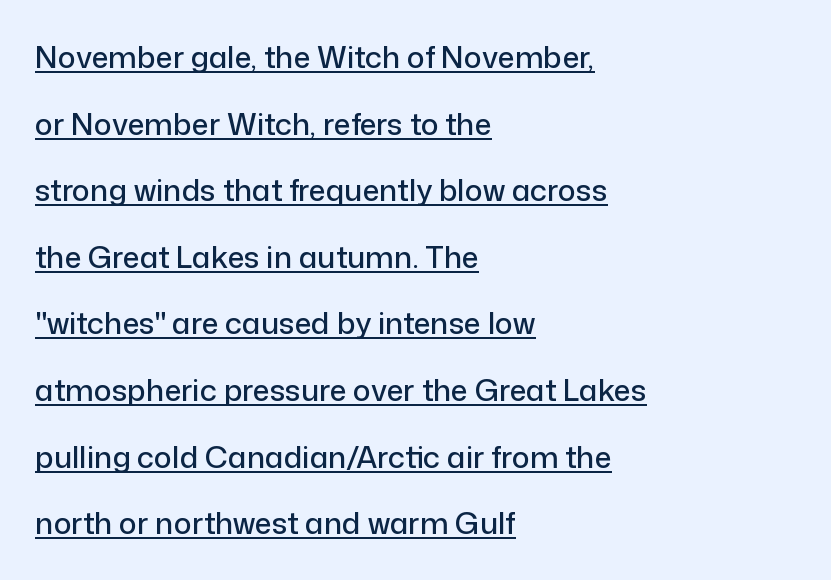
The lines are spread far apart with generous leading. The lines are quadded left. Ascenders rise straight up at ninety degrees. Observe the ordinary spacing: letters are neighbours, not strangers. In terms of letterform style, serifs are entirely absent. The sample's only ornament is a line tracing under the words.
